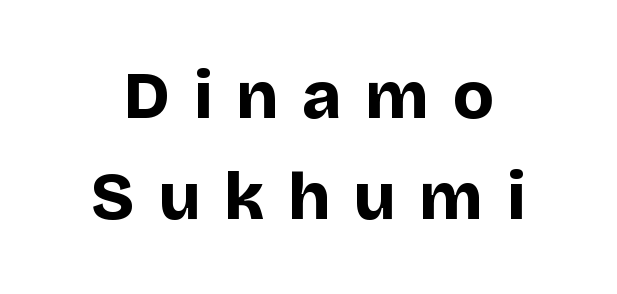
The image shows 67 px bold sans-serif type, upright; set normal line spacing (1.51x), unusually wide letter spacing (+0.35 em), not underlined; low stroke contrast and a large x-height.
